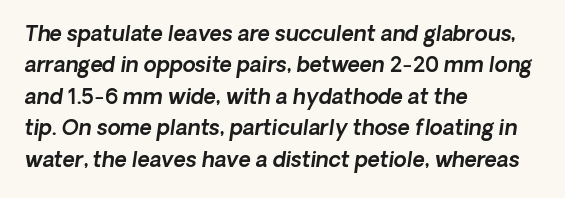
Q: Is the text underlined? A: No.
Q: How is the paragraph aligned? A: Left-aligned.
Q: Is the spacing between letters normal or unusually wide? A: Normal.
Q: Is the spacing between lines tight, normal or loose? A: Normal.
